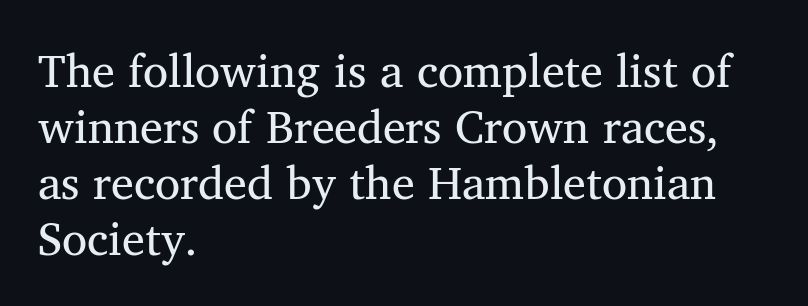
{"serif": "yes", "italic": "no", "width": "normal", "stroke_contrast": "medium", "x_height": "medium", "monospaced": "no", "underline": "no", "align": "left", "line_spacing_ratio": 1.22, "letter_spacing": "normal", "letter_spacing_em": 0.0, "glyph_px": 46}
